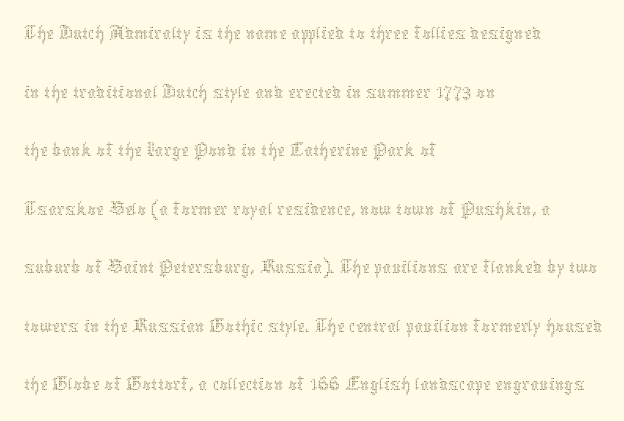
Q: Is the text bold? A: No.
Q: Is the text italic (slanted)? A: No, it is upright.
Q: Is the text underlined? A: No.
Q: How is the paragraph aligned? A: Left-aligned.
Q: Is the spacing between letters normal or unusually wide? A: Normal.
Q: Is the spacing between lines tight, normal or loose? A: Normal.
Q: Width (condensed, normal, or wide)? A: Normal.
Q: Stroke contrast? A: Medium.
Q: x-height? A: Medium.
Q: Monospaced? A: No.
